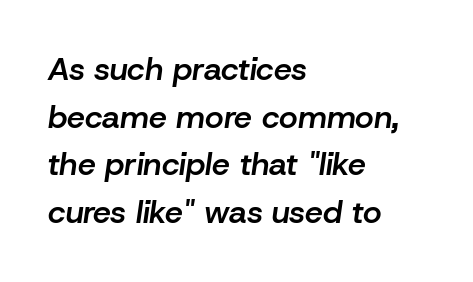
Q: Is the text bold? A: Semi-bold.
Q: Is the text italic (slanted)? A: Yes, it leans right by about 8 degrees.
Q: Is the text underlined? A: No.
Q: How is the paragraph aligned? A: Left-aligned.
Q: Is the spacing between letters normal or unusually wide? A: Normal.
Q: Is the spacing between lines tight, normal or loose? A: Normal.
Q: Width (condensed, normal, or wide)? A: Normal.
Q: Stroke contrast? A: Low.
Q: x-height? A: Medium.
Q: Monospaced? A: No.
